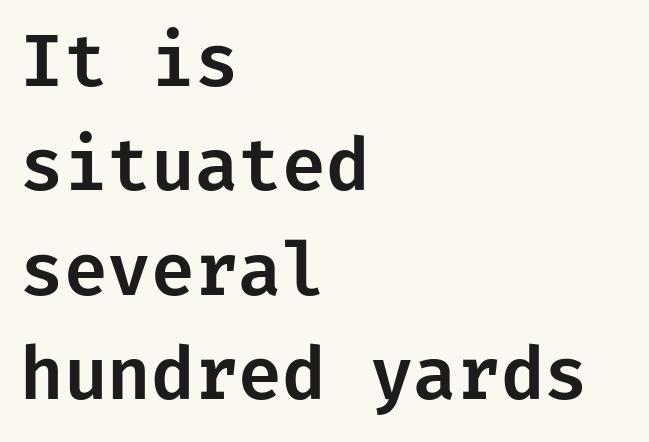
{"serif": "no", "italic": "no", "width": "normal", "stroke_contrast": "low", "x_height": "medium", "underline": "no", "align": "left", "line_spacing": "normal", "line_spacing_ratio": 1.47, "letter_spacing": "normal", "letter_spacing_em": 0.0, "glyph_px": 71}
